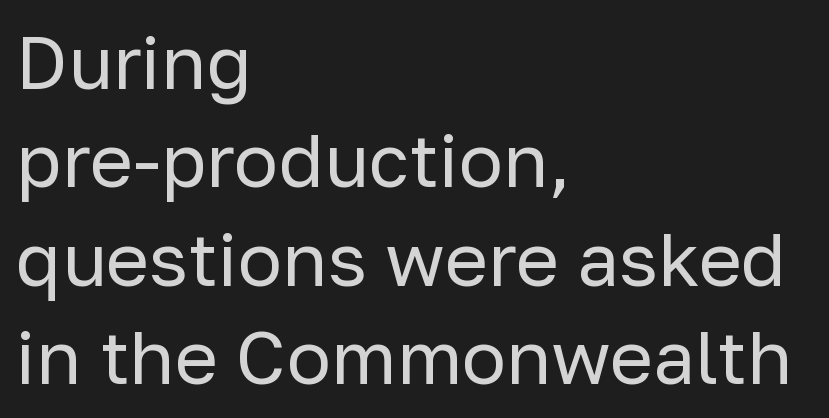
The image shows 74 px regular-weight sans-serif type, upright; set left-aligned, normal line spacing (1.33x), normal letter spacing, not underlined; low stroke contrast and a medium x-height.
